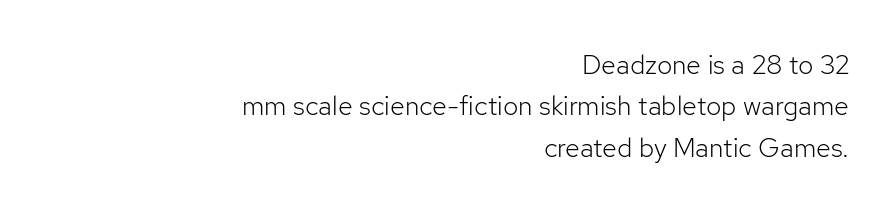
Horizontal bands of white between lines are of average thickness. The ragged edge is on the left, which tells us the setting is flush right. The type is set solid horizontally, with unmodified tracking. Weight: in the light-to-regular range. Each row of text sits above clean, open space.
